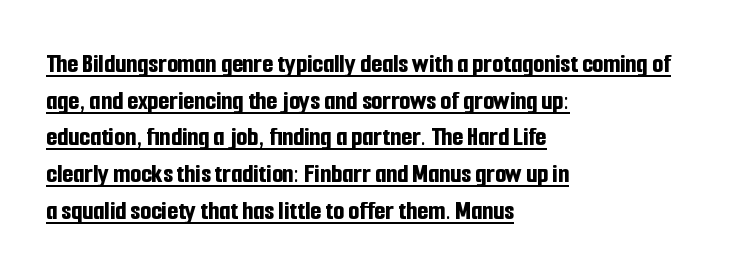
The image shows 28 px bold, condensed sans-serif type, upright; set left-aligned, normal line spacing (1.31x), normal letter spacing, underlined; low stroke contrast and a medium x-height.
